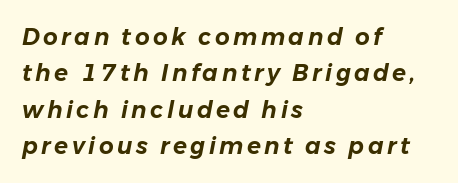
The whole block is typeset with a tilt. Alignment: flush left. Summary of vertical rhythm: regular, with standard interline spacing. Underline: absent.
